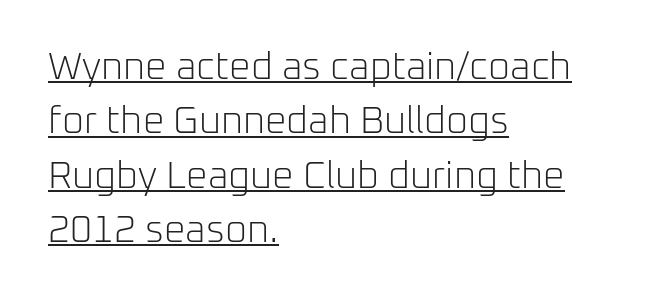
Font category for this specimen: sans-serif. The setting favours the left margin, as ordinary paragraphs usually do. Decoration check: the copy is underlined. Inter-character spacing is left at the font's built-in metrics. The typeface has the unassuming heft of standard copy or less. Nope, not italic — everything's standing straight.
